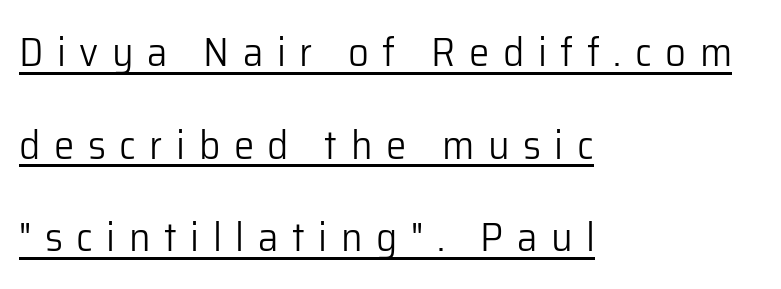
A typesetter would call this leading open, well beyond the default. The letters look calm and open, with moderate or lighter stems. The letters carry no serifs — their stems end cleanly without finishing strokes. You could not count columns in this text — the font is proportionally spaced. The tracking reads as deliberately expanded to a designer's eye. Characters remain perfectly vertical along every line.
